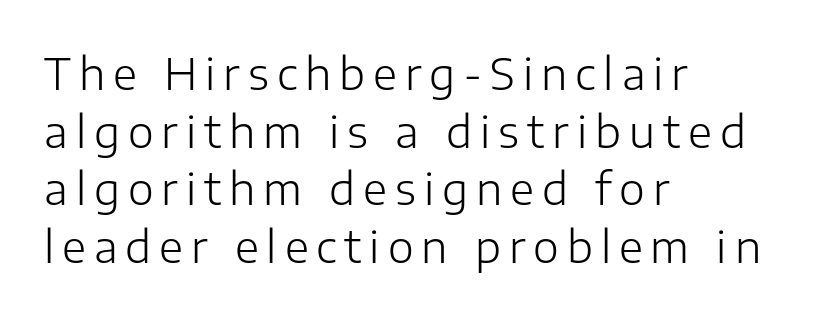
{"serif": "no", "italic": "no", "bold": "no", "weight": "light", "width": "normal", "stroke_contrast": "low", "x_height": "medium", "monospaced": "no", "underline": "no", "align": "left", "line_spacing": "normal", "line_spacing_ratio": 1.31, "glyph_px": 44}
